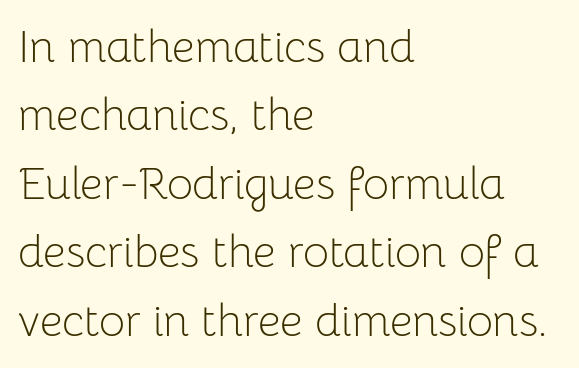
The image shows 45 px light sans-serif type, upright; set left-aligned, normal line spacing (1.52x), normal letter spacing, not underlined; low stroke contrast and a medium x-height.
